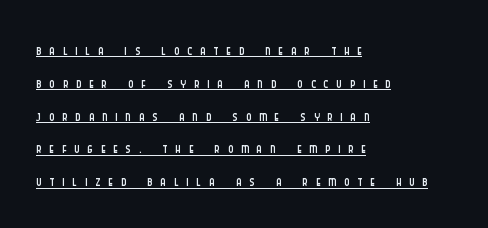
The strokes are not fattened; the text isn't bold. No italicization has been applied; the sample stays upright. Beneath each row of characters lies a ruled line. Is the block centered? No — it sits flush against the left margin.
